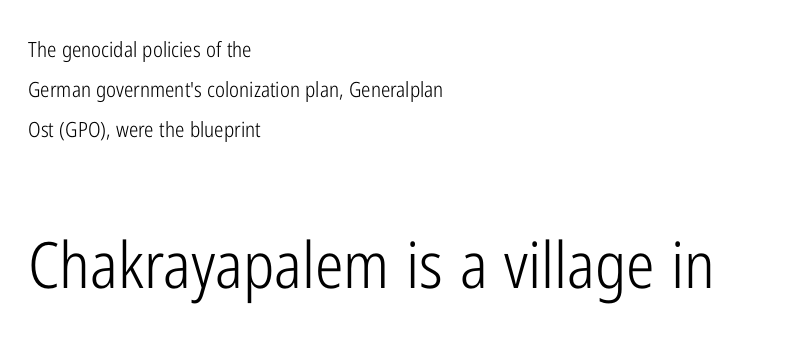
Bold? No — there's no thickening of the strokes. The lines in this sample share a left origin and differ only in where they stop. These lines were composed using upright roman letters. Type size steps up from the first block to the second. The space between consecutive lines is lavish.
